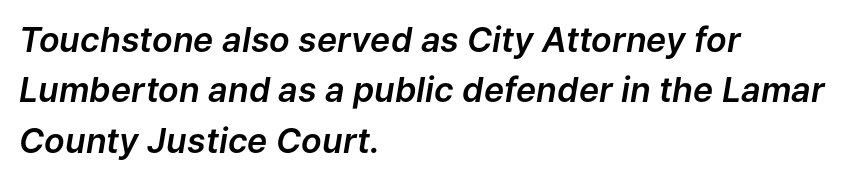
Q: Is the text italic (slanted)? A: Yes, it leans right by about 9 degrees.
Q: Is the text underlined? A: No.
Q: How is the paragraph aligned? A: Left-aligned.
Q: Is the spacing between letters normal or unusually wide? A: Normal.
Q: Is the spacing between lines tight, normal or loose? A: Normal.
Q: Width (condensed, normal, or wide)? A: Normal.
Q: Stroke contrast? A: Low.
Q: x-height? A: Medium.
Q: Monospaced? A: No.
